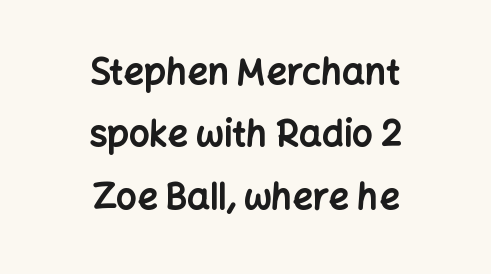
The image shows 36 px bold sans-serif type, upright; set centered, line spacing 1.73x, normal letter spacing, not underlined; low stroke contrast and a medium x-height.
